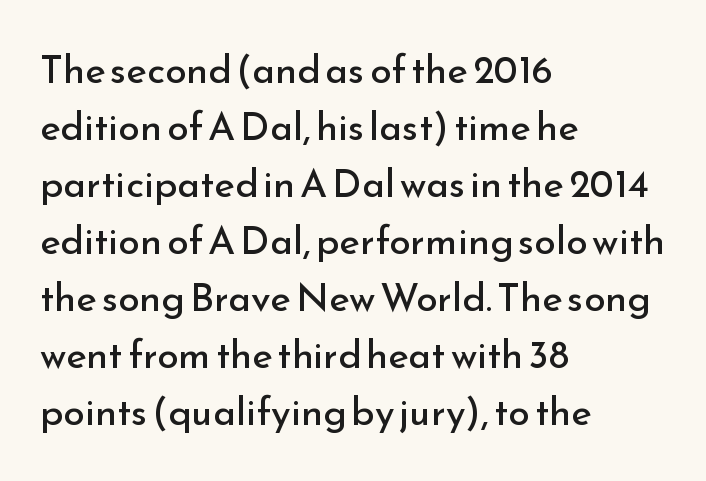
The image shows 39 px regular-weight sans-serif type, upright; set left-aligned, normal line spacing (1.46x), normal letter spacing, not underlined; low stroke contrast and a small x-height.
